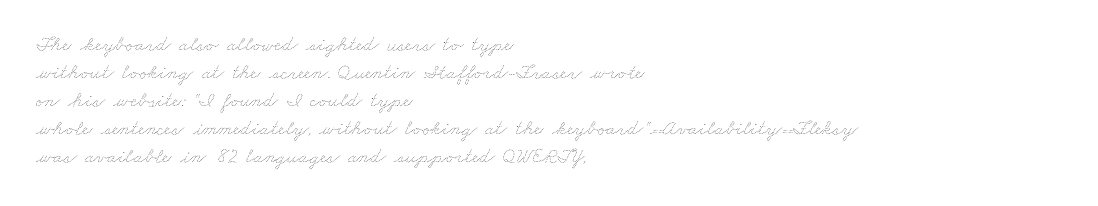
The image shows 21 px text type; set left-aligned, normal line spacing (1.33x), normal letter spacing, not underlined.
